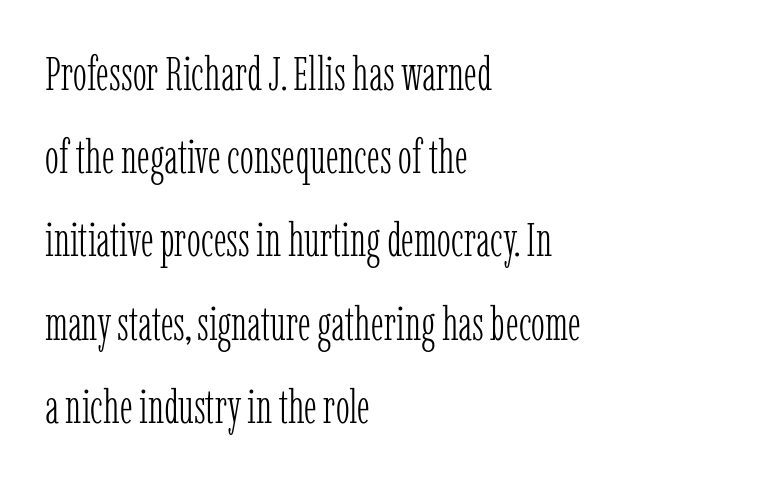
The image shows 47 px light, condensed serif type, upright; set left-aligned, line spacing 1.77x, normal letter spacing, not underlined; low stroke contrast and a medium x-height.
